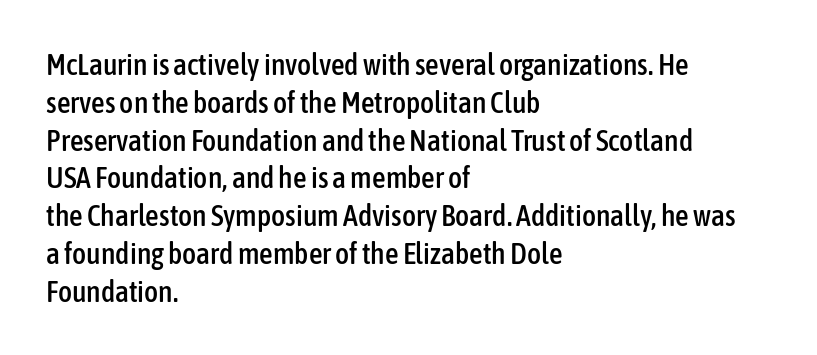
The image shows 30 px condensed sans-serif type, upright; set left-aligned, normal line spacing (1.26x), normal letter spacing, not underlined; low stroke contrast and a medium x-height.
